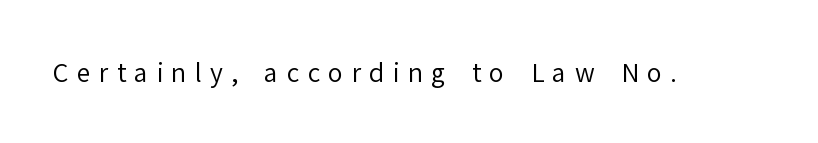
{"italic": "no", "bold": "no", "underline": "no", "letter_spacing": "wide", "letter_spacing_em": 0.33, "glyph_px": 25}
